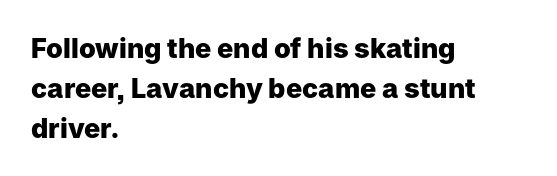
{"italic": "no", "bold": "yes", "underline": "no", "align": "left", "line_spacing": "normal", "line_spacing_ratio": 1.48, "letter_spacing": "normal", "letter_spacing_em": 0.0, "glyph_px": 27}
